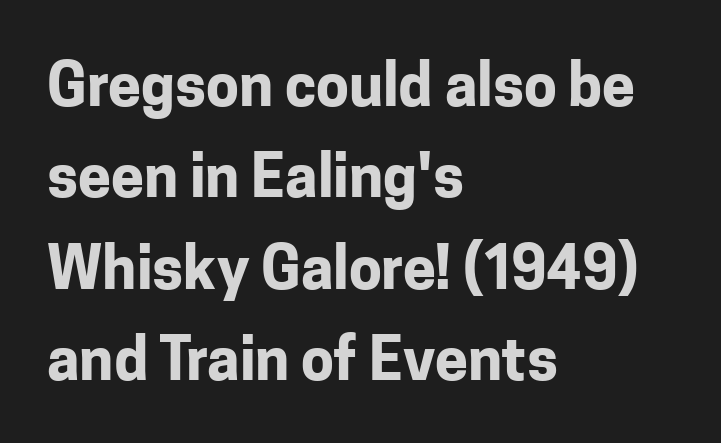
Q: Is the text bold? A: Yes.
Q: Is the text italic (slanted)? A: No, it is upright.
Q: Is the typeface a serif or a sans-serif typeface? A: Sans-serif.
Q: Is the text underlined? A: No.
Q: How is the paragraph aligned? A: Left-aligned.
Q: Is the spacing between letters normal or unusually wide? A: Normal.
Q: Is the spacing between lines tight, normal or loose? A: Normal.
Q: Width (condensed, normal, or wide)? A: Normal.
Q: Stroke contrast? A: Low.
Q: x-height? A: Medium.
Q: Monospaced? A: No.
